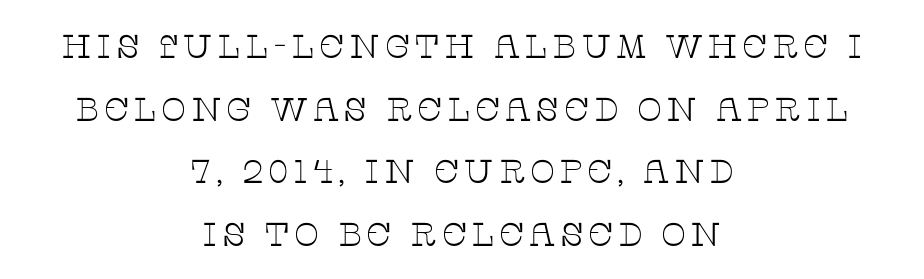
{"serif": "yes", "italic": "no", "bold": "no", "weight": "thin", "width": "wide", "stroke_contrast": "low", "x_height": "large", "monospaced": "no", "underline": "no", "align": "center", "line_spacing": "loose", "line_spacing_ratio": 1.9, "glyph_px": 33}
